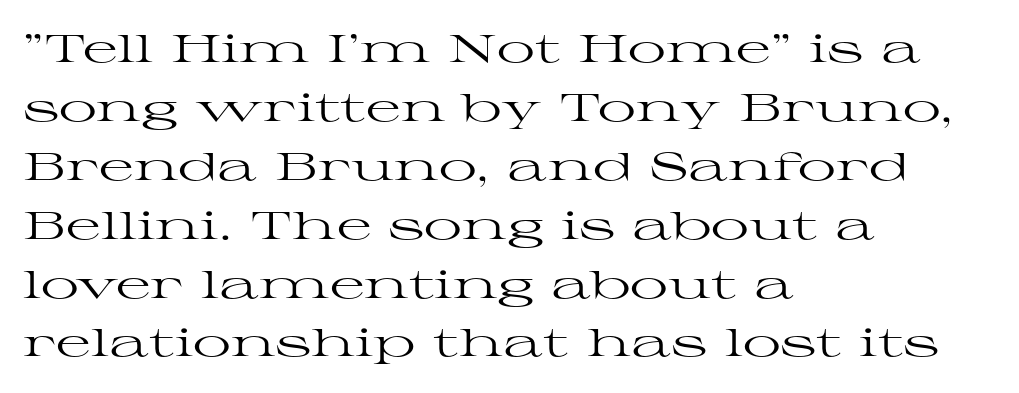
Q: Is the text bold? A: No.
Q: Is the text italic (slanted)? A: No, it is upright.
Q: Is the typeface a serif or a sans-serif typeface? A: Serif.
Q: Is the text underlined? A: No.
Q: How is the paragraph aligned? A: Left-aligned.
Q: Is the spacing between letters normal or unusually wide? A: Normal.
Q: Is the spacing between lines tight, normal or loose? A: Normal.
Q: Width (condensed, normal, or wide)? A: Wide.
Q: Stroke contrast? A: High.
Q: x-height? A: Medium.
Q: Monospaced? A: No.
